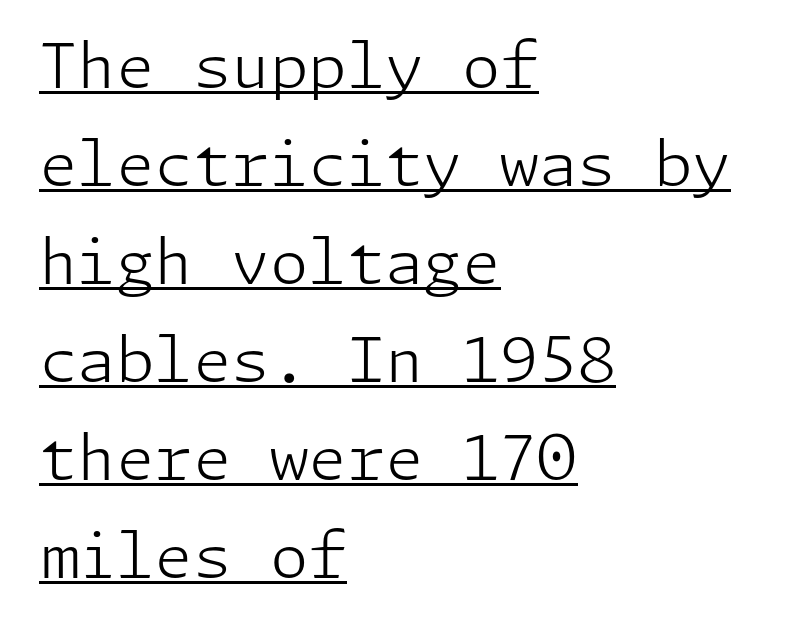
Q: Is the text bold? A: No.
Q: Is the text italic (slanted)? A: No, it is upright.
Q: Is the typeface a serif or a sans-serif typeface? A: Sans-serif.
Q: Is the text underlined? A: Yes.
Q: How is the paragraph aligned? A: Left-aligned.
Q: Is the spacing between letters normal or unusually wide? A: Normal.
Q: Is the spacing between lines tight, normal or loose? A: Normal.
Q: Width (condensed, normal, or wide)? A: Normal.
Q: Stroke contrast? A: Low.
Q: x-height? A: Medium.
